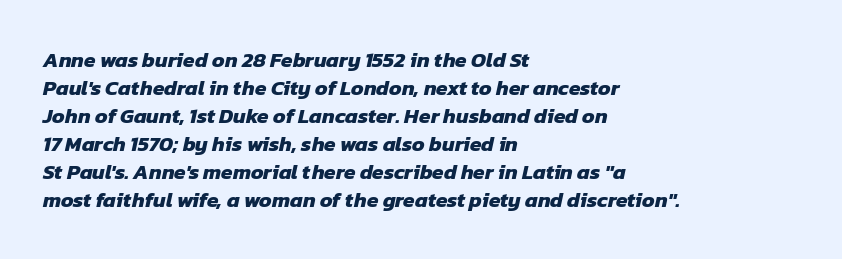
The image shows 21 px bold type; set left-aligned, normal line spacing (1.33x), normal letter spacing, not underlined.
